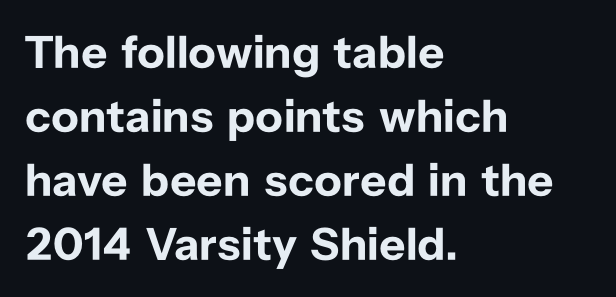
{"serif": "no", "italic": "no", "bold": "yes", "weight": "bold", "width": "normal", "stroke_contrast": "low", "x_height": "medium", "monospaced": "no", "underline": "no", "align": "left", "line_spacing": "normal", "line_spacing_ratio": 1.39, "letter_spacing": "normal", "letter_spacing_em": 0.0, "glyph_px": 46}
